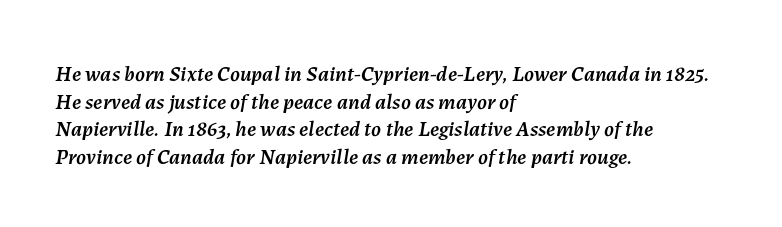
The words here are not underlined. Does the lettering tilt? It does — this is italic. Regular leading. Does the copy run flush right? No — it runs flush left. The horizontal fit of the characters is conventional and even.
